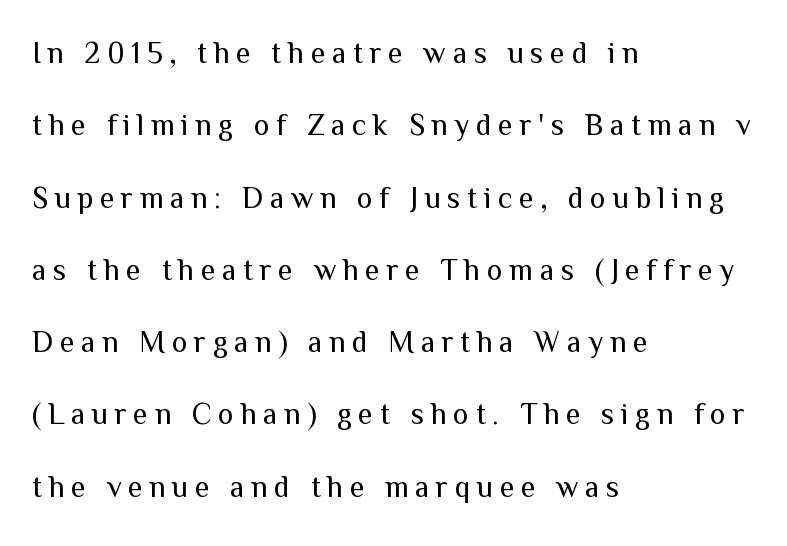
Q: Is the text bold? A: No.
Q: Is the text italic (slanted)? A: No, it is upright.
Q: Is the typeface a serif or a sans-serif typeface? A: Sans-serif.
Q: Is the text underlined? A: No.
Q: How is the paragraph aligned? A: Left-aligned.
Q: Is the spacing between letters normal or unusually wide? A: Unusually wide.
Q: Is the spacing between lines tight, normal or loose? A: Loose.
Q: Width (condensed, normal, or wide)? A: Normal.
Q: Stroke contrast? A: Medium.
Q: x-height? A: Medium.
Q: Monospaced? A: No.
